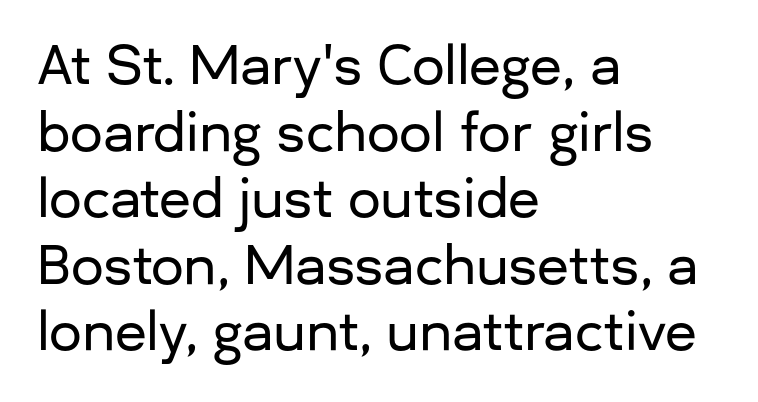
The image shows 52 px sans-serif type, upright; set left-aligned, normal line spacing (1.28x), normal letter spacing, not underlined; low stroke contrast and a medium x-height.
